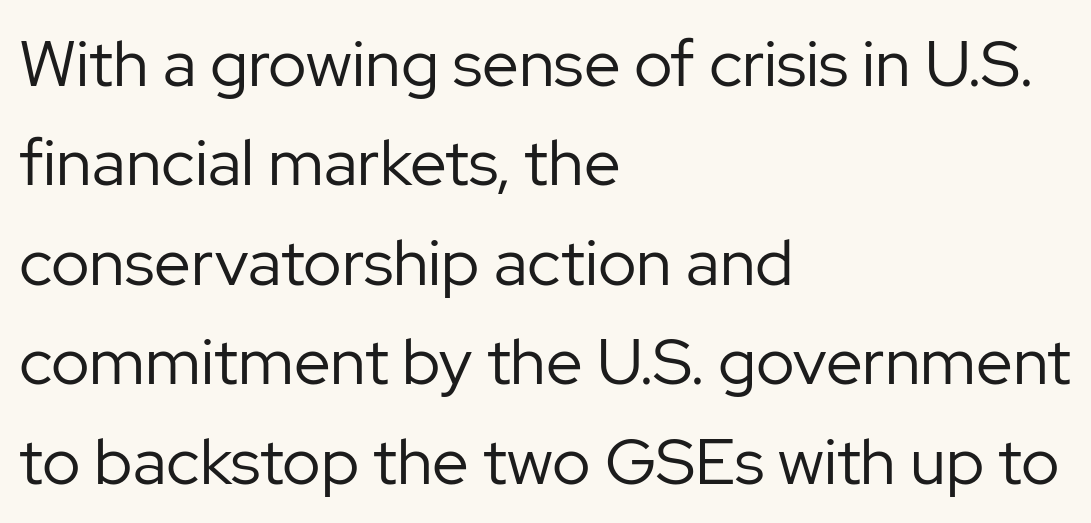
Q: Is the text bold? A: No.
Q: Is the text italic (slanted)? A: No, it is upright.
Q: Is the typeface a serif or a sans-serif typeface? A: Sans-serif.
Q: Is the text underlined? A: No.
Q: How is the paragraph aligned? A: Left-aligned.
Q: Is the spacing between letters normal or unusually wide? A: Normal.
Q: Is the spacing between lines tight, normal or loose? A: Normal.
Q: Width (condensed, normal, or wide)? A: Normal.
Q: Stroke contrast? A: Low.
Q: x-height? A: Medium.
Q: Monospaced? A: No.
